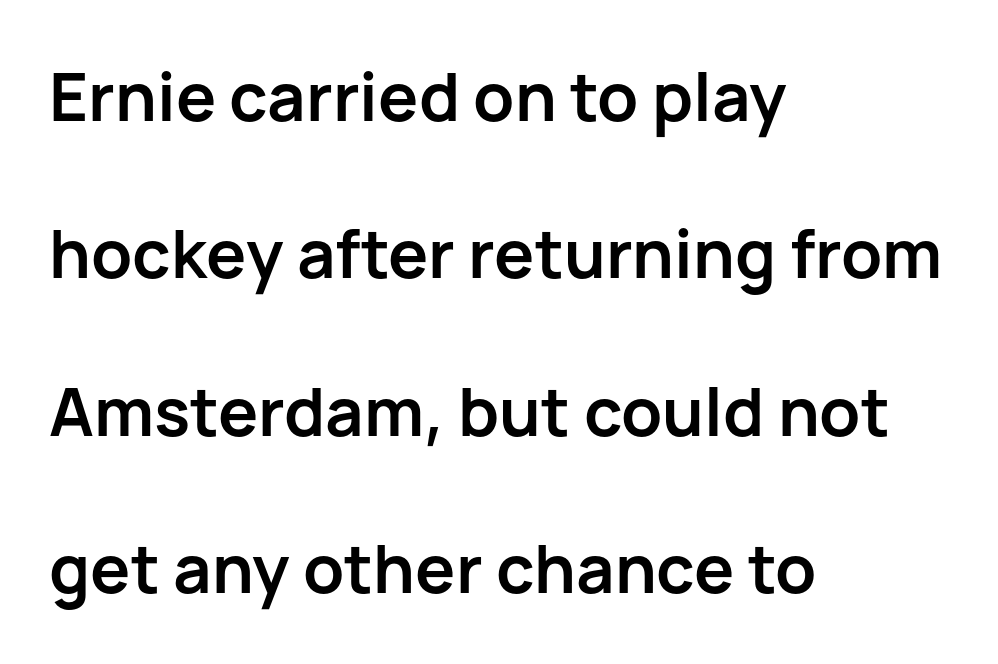
Q: Is the text bold? A: Yes.
Q: Is the text italic (slanted)? A: No, it is upright.
Q: Is the typeface a serif or a sans-serif typeface? A: Sans-serif.
Q: Is the text underlined? A: No.
Q: How is the paragraph aligned? A: Left-aligned.
Q: Is the spacing between letters normal or unusually wide? A: Normal.
Q: Is the spacing between lines tight, normal or loose? A: Loose.
Q: Width (condensed, normal, or wide)? A: Normal.
Q: Stroke contrast? A: Low.
Q: x-height? A: Medium.
Q: Monospaced? A: No.
